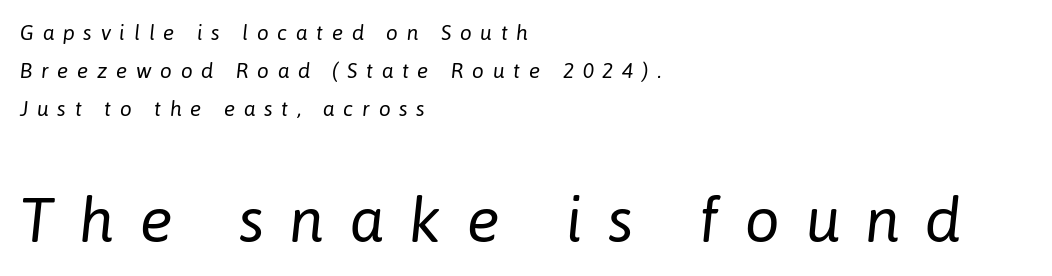
The type is letterspaced generously, with wide tracking. Character widths vary here, with narrow letters taking less room than wide ones. The strip under each line holds only bare page. The characters are drawn with everyday or finer stroke widths.
